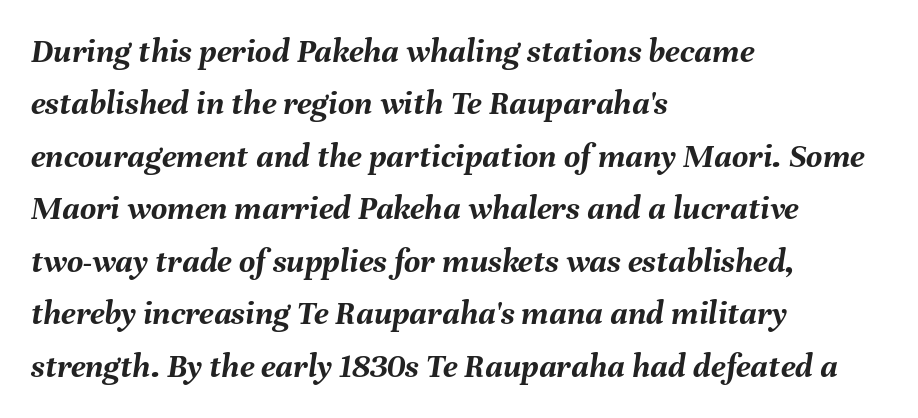
The image shows 35 px semibold type, italic (leaning right); set left-aligned, normal line spacing (1.5x), normal letter spacing, not underlined; medium stroke contrast and a medium x-height.
